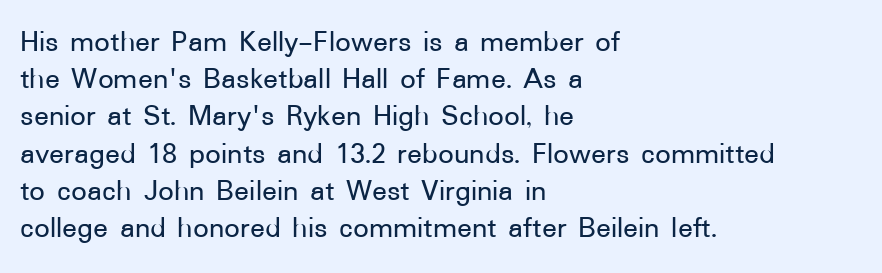
Q: Is the text italic (slanted)? A: No, it is upright.
Q: Is the typeface a serif or a sans-serif typeface? A: Sans-serif.
Q: Is the text underlined? A: No.
Q: How is the paragraph aligned? A: Left-aligned.
Q: Is the spacing between letters normal or unusually wide? A: Normal.
Q: Width (condensed, normal, or wide)? A: Normal.
Q: Stroke contrast? A: Low.
Q: x-height? A: Medium.
Q: Monospaced? A: No.
